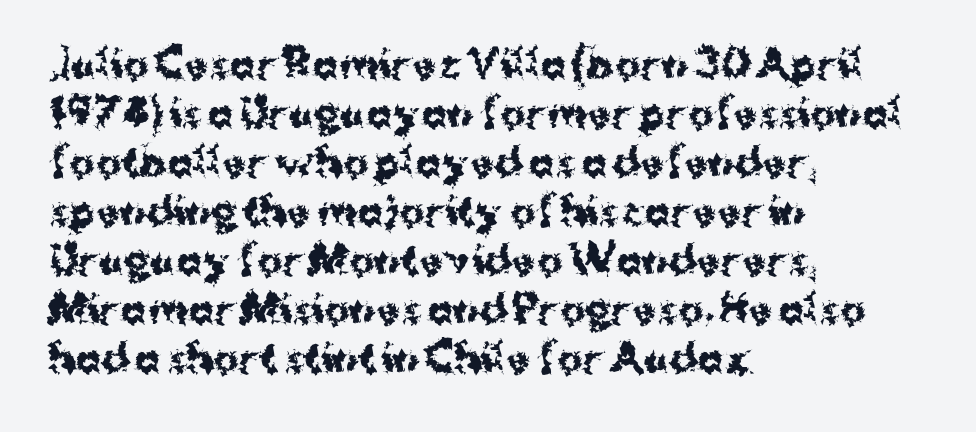
A roman cut, with each character standing at attention. Stroke terminals: plain, sans-serif. Quick note: interline space is typical. Here the glyphs are tracked normally, forming tight word shapes. If you drew a ruler down the left edge, every line would touch it. Compared with an ordinary text face, these strokes are far heavier — a full bold.
